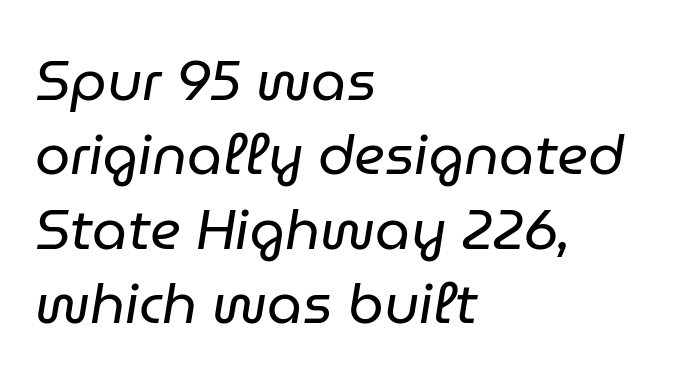
The image shows 56 px regular-weight type, italic (leaning right); set left-aligned, normal line spacing (1.33x), normal letter spacing, not underlined; low stroke contrast and a medium x-height.
